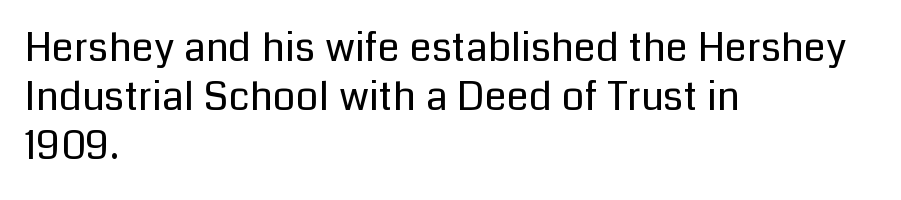
{"serif": "no", "italic": "no", "bold": "no", "weight": "regular", "width": "normal", "stroke_contrast": "low", "x_height": "medium", "monospaced": "no", "underline": "no", "align": "left", "line_spacing_ratio": 1.23, "letter_spacing": "normal", "letter_spacing_em": 0.0, "glyph_px": 40}
